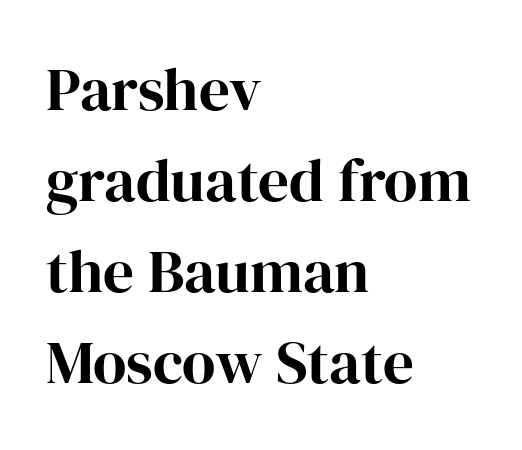
Q: Is the text italic (slanted)? A: No, it is upright.
Q: Is the typeface a serif or a sans-serif typeface? A: Serif.
Q: Is the text underlined? A: No.
Q: How is the paragraph aligned? A: Left-aligned.
Q: Is the spacing between letters normal or unusually wide? A: Normal.
Q: Is the spacing between lines tight, normal or loose? A: Normal.
Q: Width (condensed, normal, or wide)? A: Normal.
Q: Stroke contrast? A: High.
Q: x-height? A: Medium.
Q: Monospaced? A: No.
